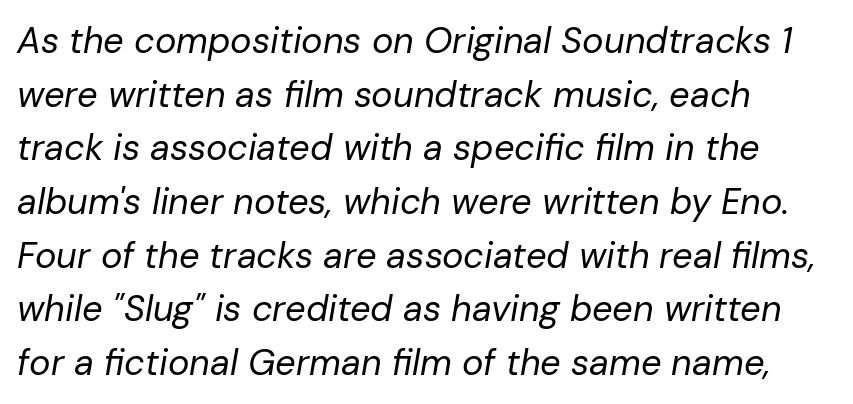
Q: Is the text bold? A: No.
Q: Is the text italic (slanted)? A: Yes, it leans right by about 10 degrees.
Q: Is the text underlined? A: No.
Q: How is the paragraph aligned? A: Left-aligned.
Q: Is the spacing between letters normal or unusually wide? A: Normal.
Q: Is the spacing between lines tight, normal or loose? A: Normal.
Q: Width (condensed, normal, or wide)? A: Normal.
Q: Stroke contrast? A: Low.
Q: x-height? A: Medium.
Q: Monospaced? A: No.
